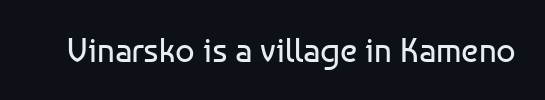
Q: Is the text bold? A: No.
Q: Is the text italic (slanted)? A: No, it is upright.
Q: Is the typeface a serif or a sans-serif typeface? A: Sans-serif.
Q: Is the text underlined? A: No.
Q: Is the spacing between letters normal or unusually wide? A: Normal.
Q: Width (condensed, normal, or wide)? A: Normal.
Q: Stroke contrast? A: Low.
Q: x-height? A: Medium.
Q: Monospaced? A: No.
